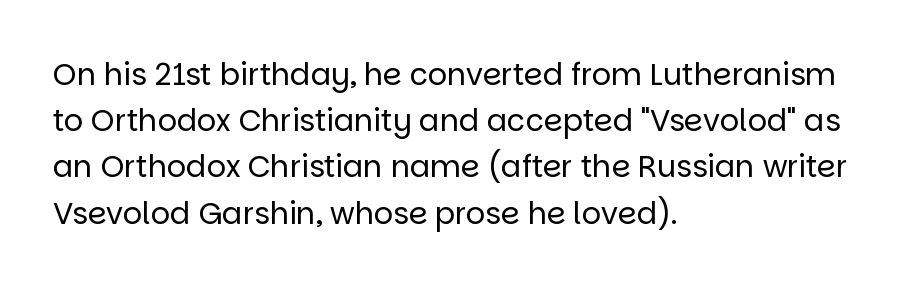
Looks like regular typesetting: each glyph gets only the width it needs. Where is the straight margin? On the left. Is this a sans? Yes — the strokes have no serifs. The lines sit at an ordinary, default distance from one another.
